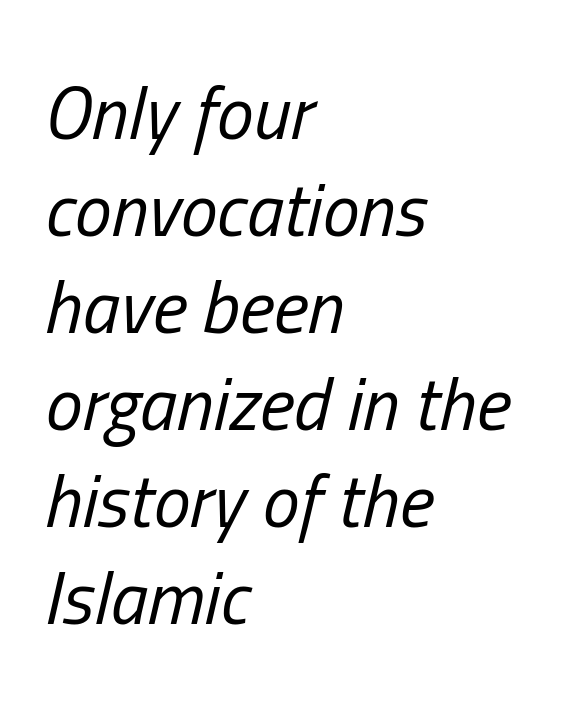
{"italic": "yes", "lean": "right", "slant_degrees": 13, "bold": "no", "weight": "regular", "width": "condensed", "stroke_contrast": "low", "x_height": "medium", "monospaced": "no", "underline": "no", "align": "left", "line_spacing": "normal", "line_spacing_ratio": 1.31, "letter_spacing": "normal", "letter_spacing_em": 0.0, "glyph_px": 74}
